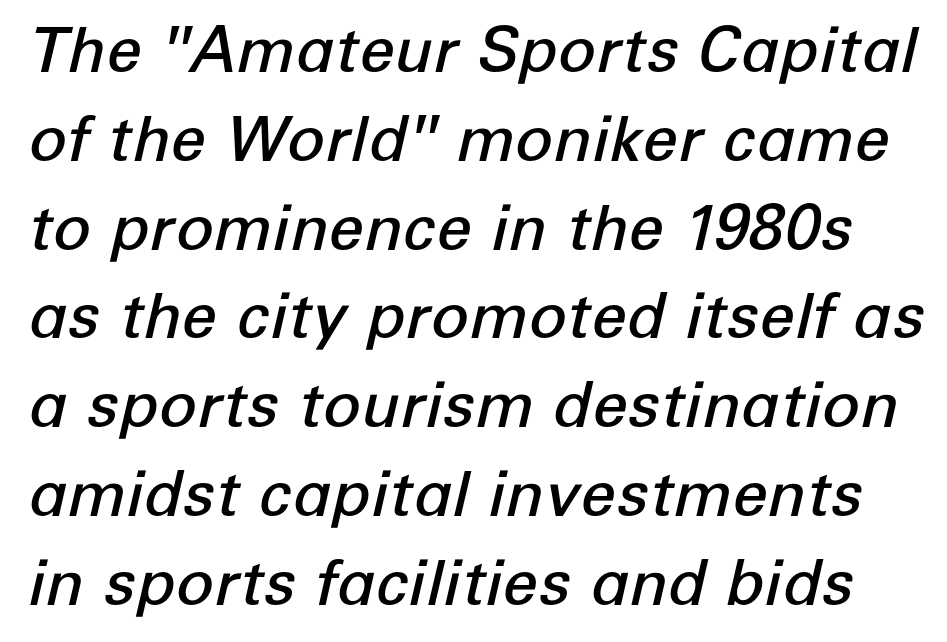
Q: Is the text bold? A: Semi-bold.
Q: Is the text italic (slanted)? A: Yes, it leans right by about 12 degrees.
Q: Is the text underlined? A: No.
Q: Is the spacing between letters normal or unusually wide? A: Normal.
Q: Is the spacing between lines tight, normal or loose? A: Normal.
Q: Width (condensed, normal, or wide)? A: Normal.
Q: Stroke contrast? A: Low.
Q: x-height? A: Medium.
Q: Monospaced? A: No.
